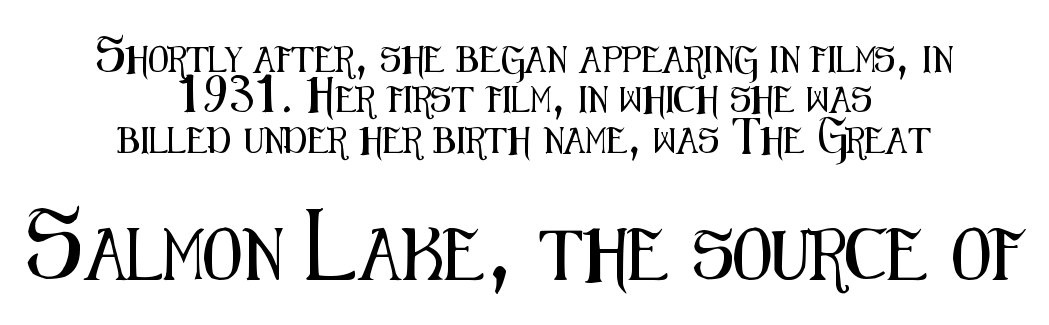
The passage shown is typed in a proportional face where columns would drift. Which chunk is bigger? The second one — the bottom block dwarfs the top. In terms of posture, this sample is upright.
